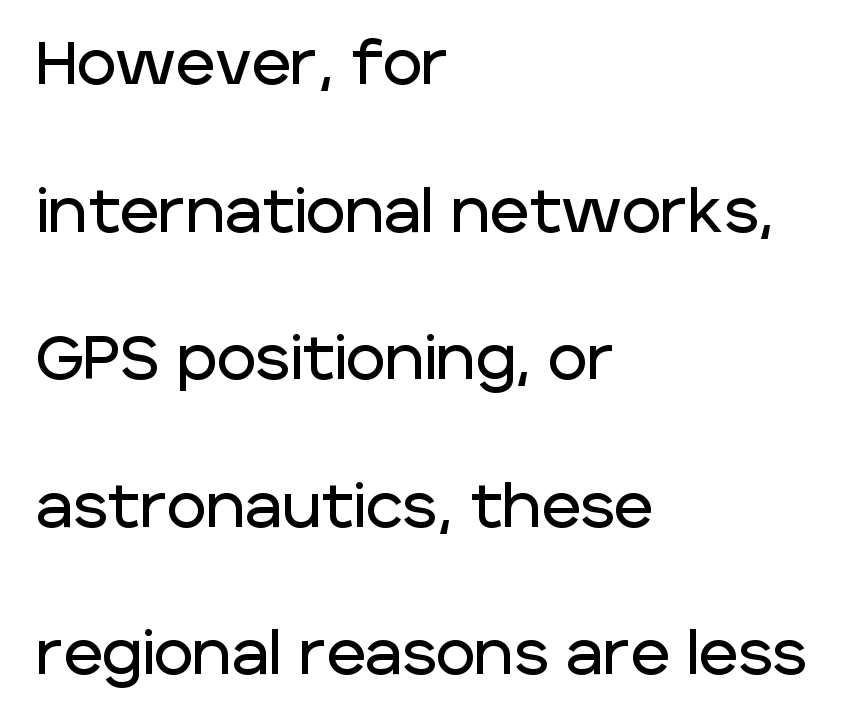
Nobody touched the tracking dial on this one. Proportional: the letters do not fall into vertical columns. Which margin do the lines hug? The left one — the right edge is uneven. Check where the strokes stop: nothing finishes them off — pure sans. Quick note: not italic, upright. Decoration check: the copy has no underline.
